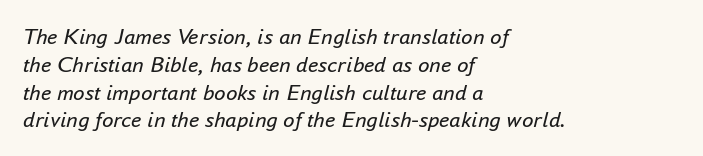
Compared with a typical body face, this is equally light or lighter still. The text carries the slant typical of an italic or oblique font. Descender tails drop into unmarked territory. The face used here is rendered with its standard letterfit. Caption: multi-line text, flush left, ragged right.
